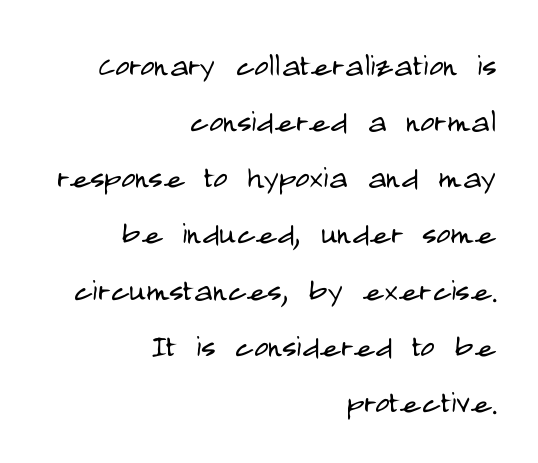
Typeset ragged left — the right edge is the straight one. Compared with a typical body face, this is equally light or lighter still. The font family rendered here belongs to the sans-serif group. The letters advance in unequal steps, a hallmark of proportional type.
